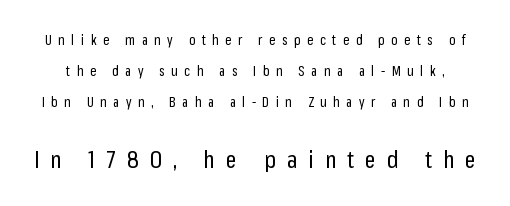
The image shows 24 px text type, upright; set loose line spacing (2.21x), unusually wide letter spacing (+0.46 em), not underlined; the second (bottom) block is 1.71x larger.
